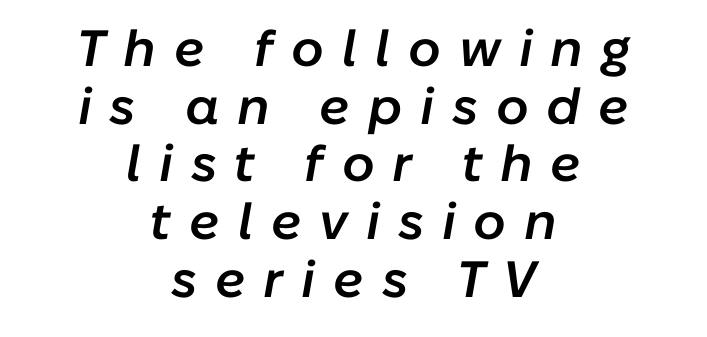
{"italic": "yes", "lean": "right", "slant_degrees": 10, "bold": "semi", "weight": "semibold", "width": "normal", "stroke_contrast": "low", "x_height": "medium", "monospaced": "no", "underline": "no", "align": "center", "line_spacing": "tight", "line_spacing_ratio": 1.13, "letter_spacing": "wide", "letter_spacing_em": 0.35, "glyph_px": 51}
